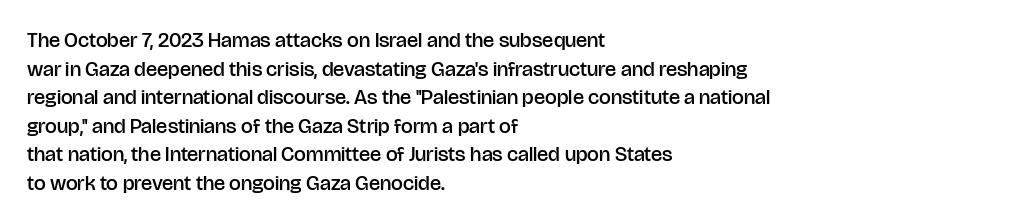
This sample uses an upright cut, with every glyph sitting square on the baseline. Moderately thickened strokes mark this as semibold type. Short note: letters normally spaced. A typesetter would call this leading conventional body-copy spacing. Just letters on the line, the space beneath them empty. Casual observation: everything's shoved over to the left.
